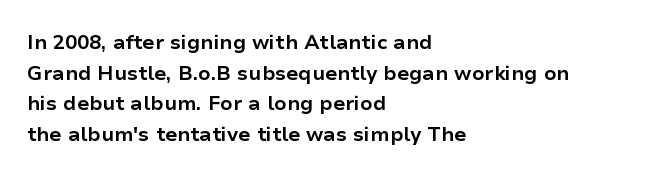
The image shows 20 px bold type, upright; set left-aligned, normal line spacing (1.53x), normal letter spacing, not underlined.
